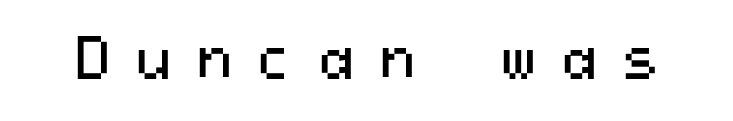
The image shows 58 px regular-weight, wide sans-serif type, upright; set unusually wide letter spacing (+0.35 em), not underlined; medium stroke contrast and a medium x-height.
